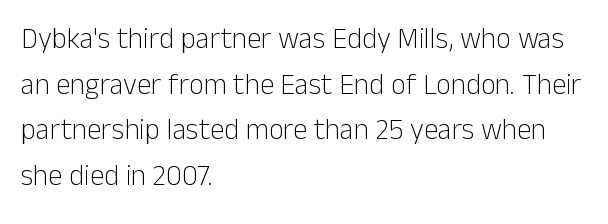
No italicization has been applied; the sample stays upright. In terms of leading, this rendering sits right in the middle. These lines keep a tight, regular rhythm from letter to letter. In terms of letterform style, serifs are entirely absent. The space beneath each line is pristine and unruled.
